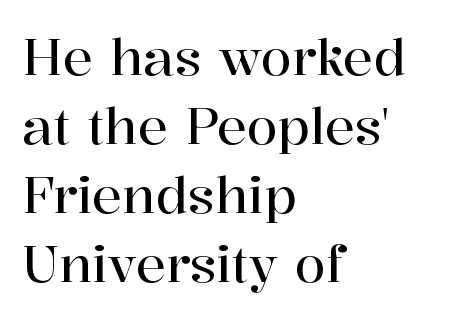
The image shows 50 px serif type, upright; set left-aligned, normal line spacing (1.38x), normal letter spacing, not underlined; high stroke contrast and a medium x-height.
